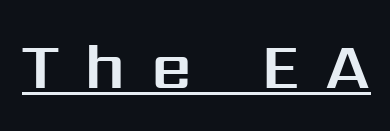
The image shows 64 px sans-serif type, upright; set unusually wide letter spacing (+0.4 em), underlined; medium stroke contrast and a medium x-height.
